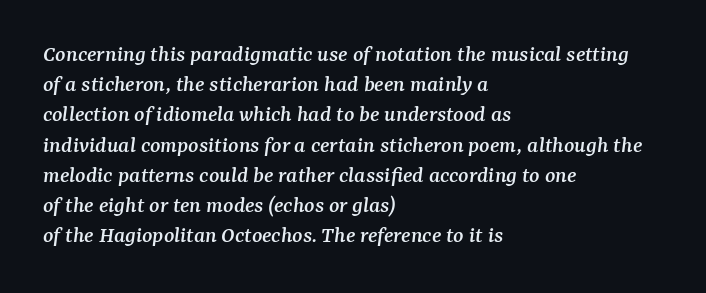
Q: Is the text italic (slanted)? A: Yes, it leans right by about 7 degrees.
Q: Is the text underlined? A: No.
Q: How is the paragraph aligned? A: Left-aligned.
Q: Is the spacing between letters normal or unusually wide? A: Normal.
Q: Is the spacing between lines tight, normal or loose? A: Normal.
